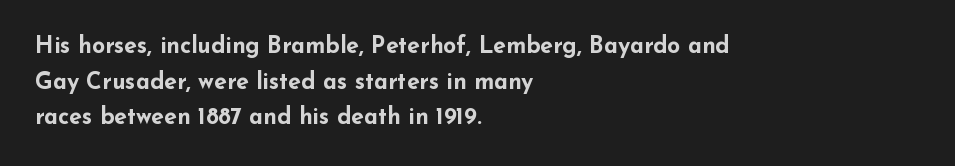
{"italic": "no", "bold": "yes", "underline": "no", "align": "left", "line_spacing": "normal", "line_spacing_ratio": 1.55, "letter_spacing": "normal", "letter_spacing_em": 0.0, "glyph_px": 23}
